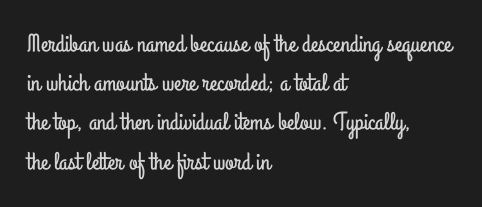
The image shows 25 px text type, upright; set left-aligned, normal line spacing (1.57x), normal letter spacing, not underlined.
